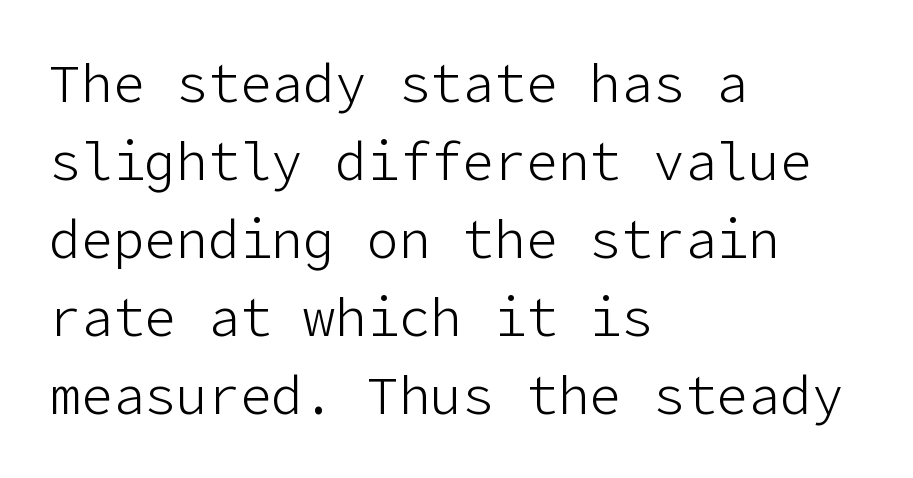
{"serif": "no", "italic": "no", "bold": "no", "weight": "light", "width": "normal", "stroke_contrast": "low", "x_height": "medium", "underline": "no", "align": "left", "line_spacing": "normal", "line_spacing_ratio": 1.47, "letter_spacing": "normal", "letter_spacing_em": 0.0, "glyph_px": 53}
